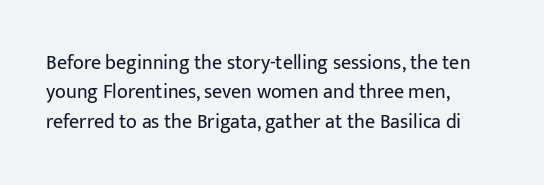
The image shows 20 px text type, upright; set left-aligned, normal line spacing (1.47x), normal letter spacing, not underlined.
